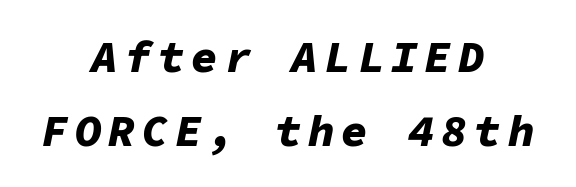
The image shows 45 px bold type, italic (leaning right), monospaced; set centered, normal line spacing (1.65x), not underlined; low stroke contrast and a medium x-height.
